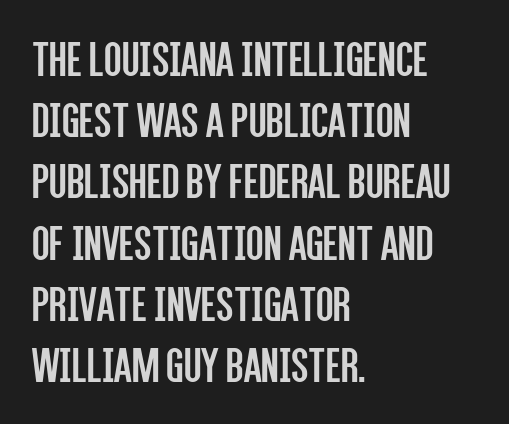
{"serif": "no", "italic": "no", "bold": "no", "weight": "regular", "width": "condensed", "stroke_contrast": "low", "x_height": "large", "monospaced": "no", "underline": "no", "align": "left", "line_spacing_ratio": 1.2, "letter_spacing": "normal", "letter_spacing_em": 0.0, "glyph_px": 51}
